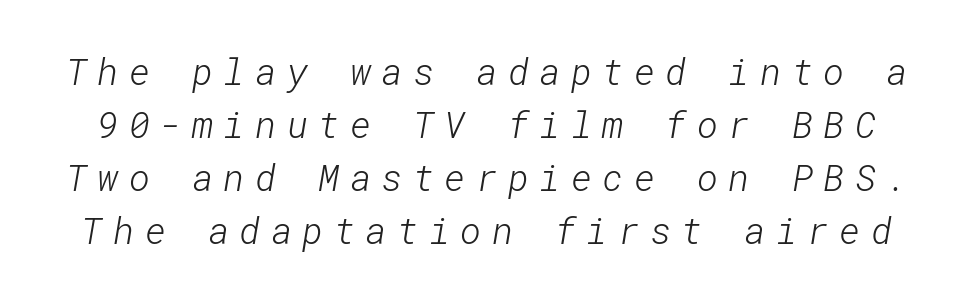
Q: Is the text bold? A: No.
Q: Is the typeface a serif or a sans-serif typeface? A: Sans-serif.
Q: Is the text underlined? A: No.
Q: Is the spacing between letters normal or unusually wide? A: Unusually wide.
Q: Is the spacing between lines tight, normal or loose? A: Normal.
Q: Width (condensed, normal, or wide)? A: Normal.
Q: Stroke contrast? A: Low.
Q: x-height? A: Medium.
